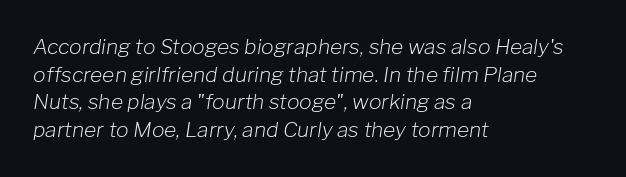
{"italic": "yes", "lean": "right", "slant_degrees": 8, "bold": "no", "underline": "no", "align": "left", "line_spacing": "normal", "line_spacing_ratio": 1.32, "letter_spacing": "normal", "letter_spacing_em": 0.0, "glyph_px": 21}
